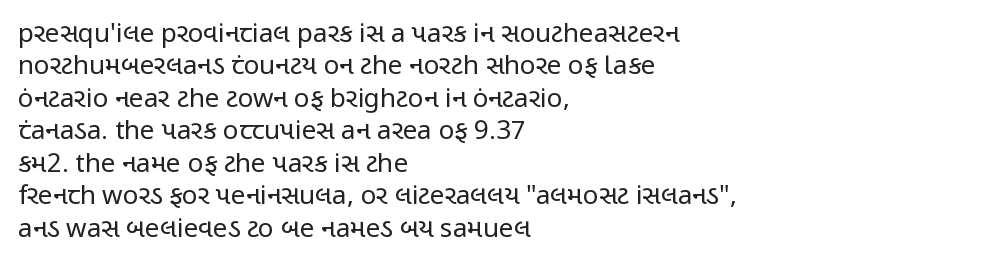
Q: Is the text bold? A: No.
Q: Is the text italic (slanted)? A: No, it is upright.
Q: Is the text underlined? A: No.
Q: How is the paragraph aligned? A: Left-aligned.
Q: Is the spacing between letters normal or unusually wide? A: Normal.
Q: Is the spacing between lines tight, normal or loose? A: Normal.
